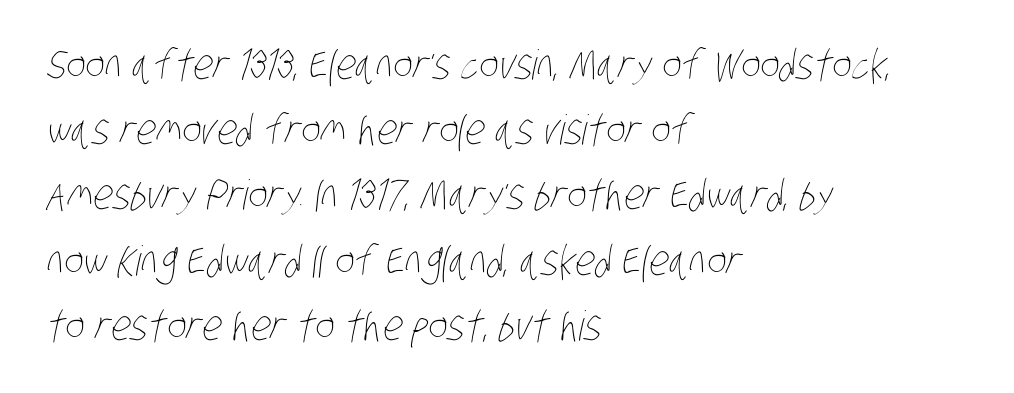
The image shows 41 px thin, condensed type; set left-aligned, normal line spacing (1.59x), normal letter spacing, not underlined; low stroke contrast and a large x-height.
